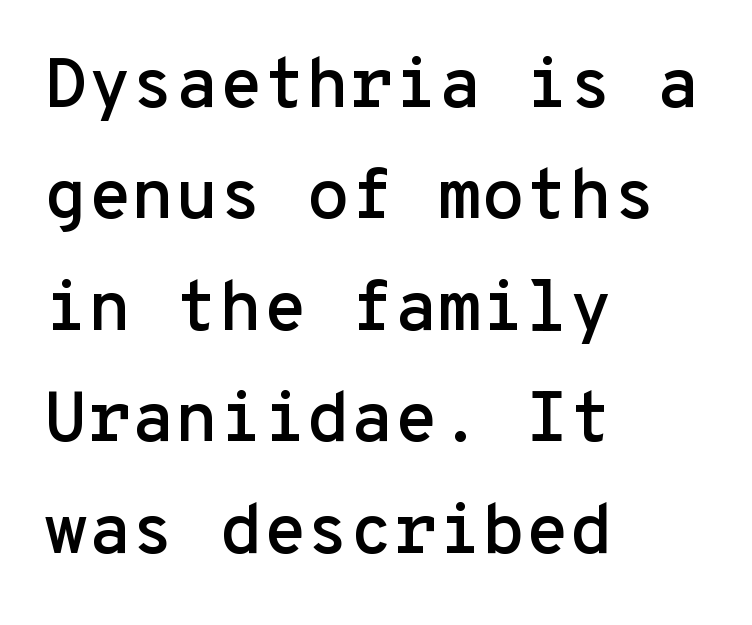
Q: Is the text italic (slanted)? A: No, it is upright.
Q: Is the typeface a serif or a sans-serif typeface? A: Sans-serif.
Q: Is the text underlined? A: No.
Q: How is the paragraph aligned? A: Left-aligned.
Q: Is the spacing between letters normal or unusually wide? A: Normal.
Q: Is the spacing between lines tight, normal or loose? A: Normal.
Q: Width (condensed, normal, or wide)? A: Normal.
Q: Stroke contrast? A: Low.
Q: x-height? A: Medium.
Q: Monospaced? A: Yes.
